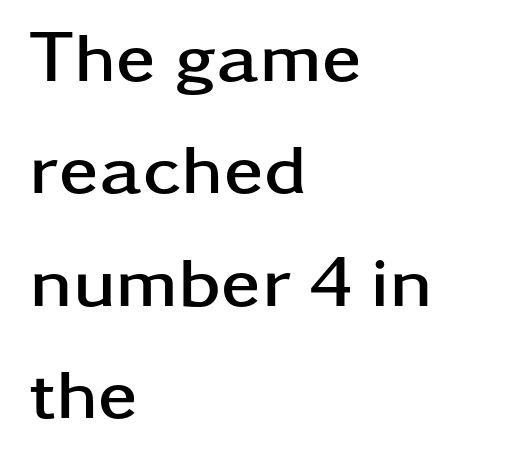
Q: Is the text bold? A: Yes.
Q: Is the text italic (slanted)? A: No, it is upright.
Q: Is the typeface a serif or a sans-serif typeface? A: Sans-serif.
Q: Is the text underlined? A: No.
Q: How is the paragraph aligned? A: Left-aligned.
Q: Is the spacing between letters normal or unusually wide? A: Normal.
Q: Is the spacing between lines tight, normal or loose? A: Normal.
Q: Width (condensed, normal, or wide)? A: Wide.
Q: Stroke contrast? A: Low.
Q: x-height? A: Medium.
Q: Monospaced? A: No.
